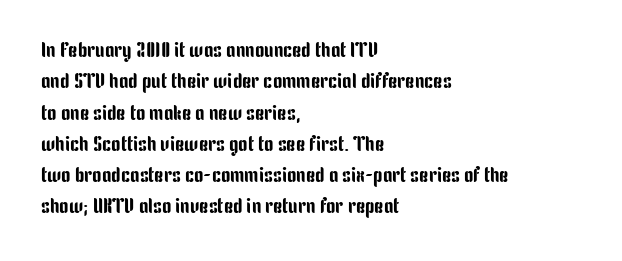
The image shows 21 px text type, upright; set left-aligned, normal line spacing (1.49x), normal letter spacing, not underlined.
